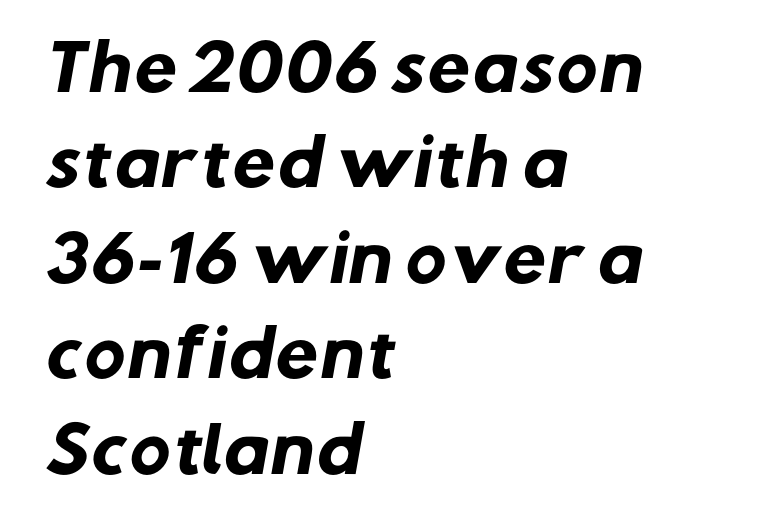
{"serif": "no", "bold": "yes", "weight": "heavy", "width": "normal", "stroke_contrast": "low", "x_height": "medium", "monospaced": "no", "underline": "no", "align": "left", "line_spacing": "normal", "line_spacing_ratio": 1.54, "letter_spacing": "normal", "letter_spacing_em": 0.0, "glyph_px": 62}
